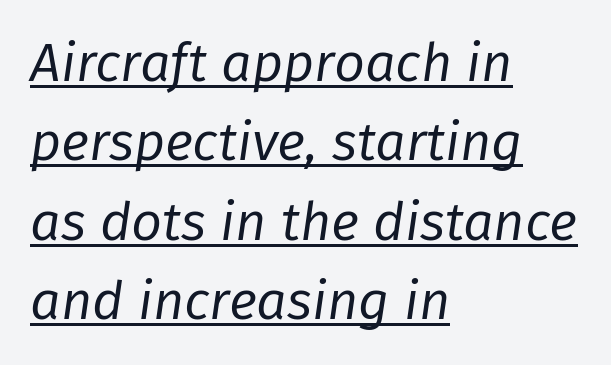
Leading matches the norm, producing a regular column. Is the type heavy? It reads as light-to-regular instead. This sample uses plain, unmodified letter spacing. The rag falls on the right side of this text block. Looks like regular typesetting: each glyph gets only the width it needs. Does the lettering tilt? It does — this is italic.
